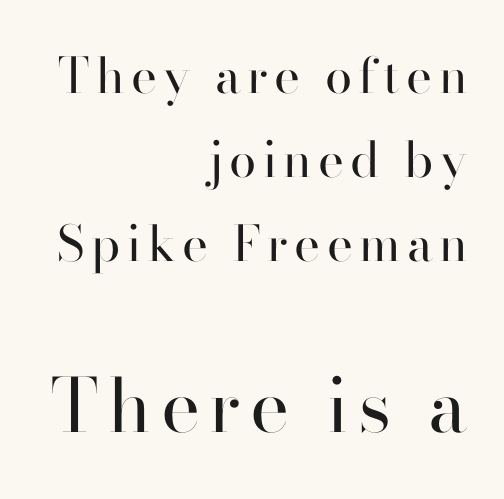
Q: Is the text bold? A: No.
Q: Is the text italic (slanted)? A: No, it is upright.
Q: Is the typeface a serif or a sans-serif typeface? A: Sans-serif.
Q: Is the text underlined? A: No.
Q: How is the paragraph aligned? A: Right-aligned.
Q: Which block of text is set in a larger size, the first (top) or the second (bottom)? A: The second (bottom) one.
Q: Width (condensed, normal, or wide)? A: Normal.
Q: Stroke contrast? A: High.
Q: x-height? A: Small.
Q: Monospaced? A: No.
